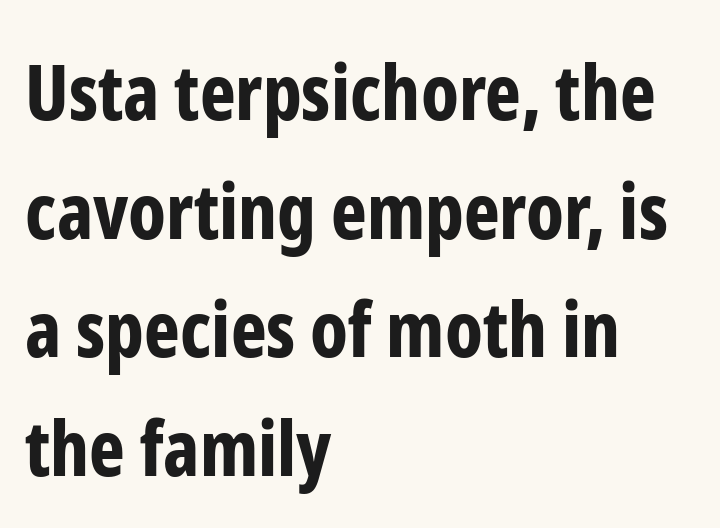
Q: Is the text bold? A: Yes.
Q: Is the text italic (slanted)? A: No, it is upright.
Q: Is the typeface a serif or a sans-serif typeface? A: Sans-serif.
Q: Is the text underlined? A: No.
Q: How is the paragraph aligned? A: Left-aligned.
Q: Is the spacing between letters normal or unusually wide? A: Normal.
Q: Is the spacing between lines tight, normal or loose? A: Normal.
Q: Width (condensed, normal, or wide)? A: Condensed.
Q: Stroke contrast? A: Low.
Q: x-height? A: Medium.
Q: Monospaced? A: No.
